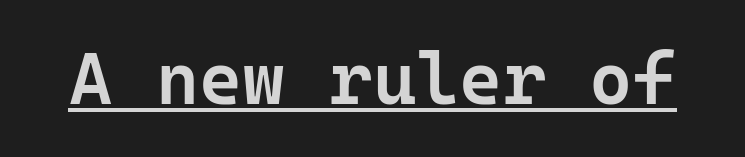
{"serif": "no", "italic": "no", "bold": "semi", "weight": "semibold", "width": "normal", "stroke_contrast": "low", "x_height": "medium", "monospaced": "yes", "underline": "yes", "letter_spacing": "normal", "letter_spacing_em": 0.0, "glyph_px": 74}
